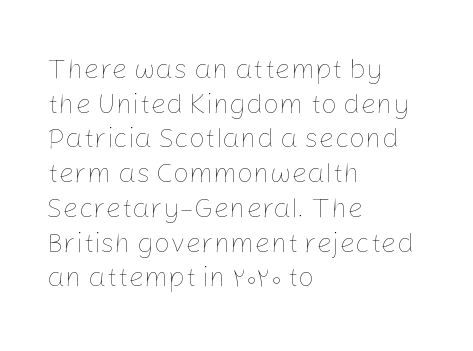
Here the designer chose a conventional face with non-uniform glyph widths. Weight: regular or lighter. The type is set solid horizontally, with unmodified tracking. The glyphs are unaccompanied by any horizontal stroke below them. This is the regular roman posture of the typeface. Visually the block forms a straight wall on the left and a jagged coastline on the right.
